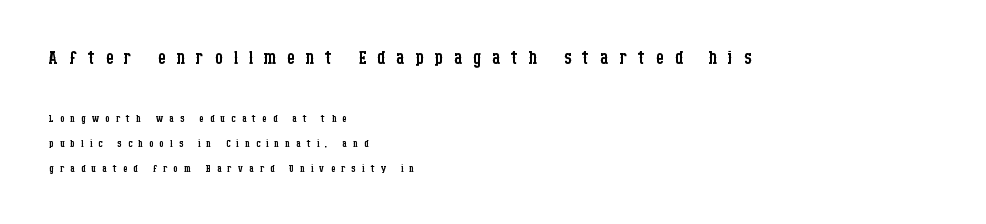
{"italic": "no", "bold": "no", "underline": "no", "align": "left", "line_spacing_ratio": 1.77, "letter_spacing": "wide", "letter_spacing_em": 0.43, "larger_block": "first", "size_ratio": 1.79, "glyph_px": 25}
